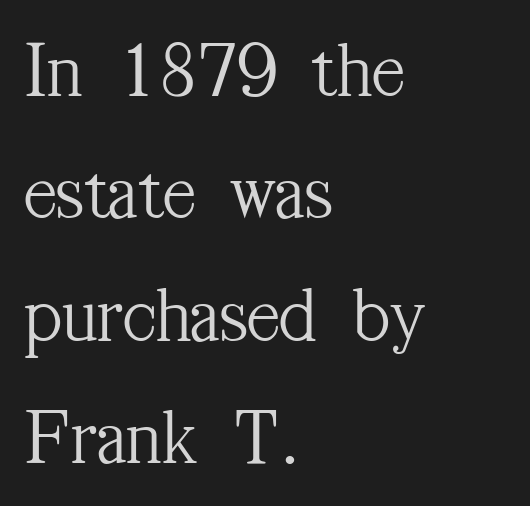
The image shows 80 px light, condensed serif type, upright; set left-aligned, normal line spacing (1.53x), normal letter spacing, not underlined; medium stroke contrast and a medium x-height.
